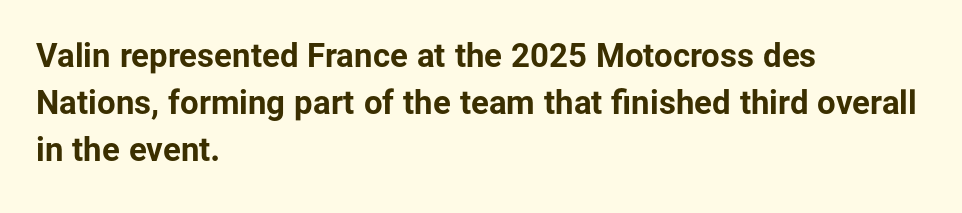
Q: Is the text bold? A: Yes.
Q: Is the text italic (slanted)? A: No, it is upright.
Q: Is the typeface a serif or a sans-serif typeface? A: Sans-serif.
Q: Is the text underlined? A: No.
Q: How is the paragraph aligned? A: Left-aligned.
Q: Is the spacing between letters normal or unusually wide? A: Normal.
Q: Is the spacing between lines tight, normal or loose? A: Normal.
Q: Width (condensed, normal, or wide)? A: Normal.
Q: Stroke contrast? A: Low.
Q: x-height? A: Medium.
Q: Monospaced? A: No.
